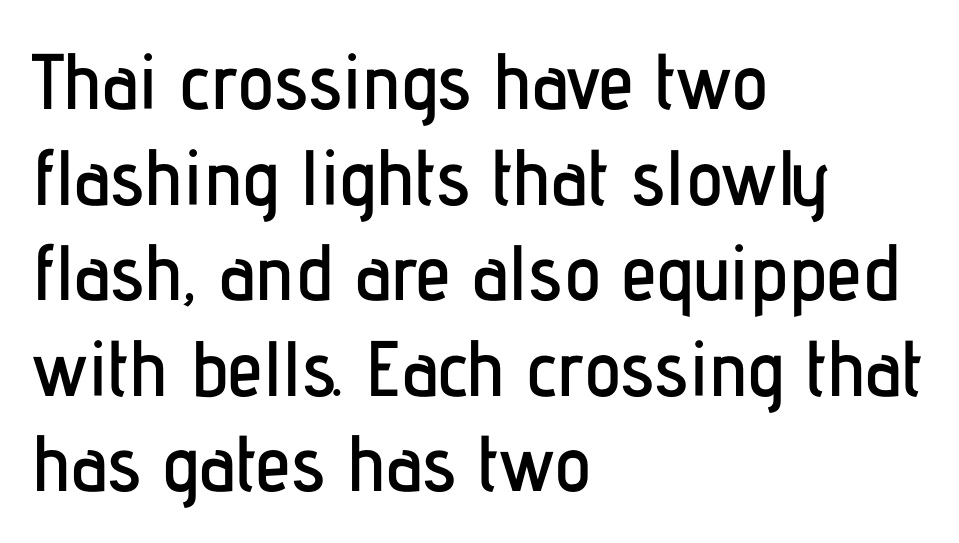
{"serif": "no", "italic": "no", "width": "condensed", "stroke_contrast": "low", "x_height": "medium", "monospaced": "no", "underline": "no", "align": "left", "line_spacing_ratio": 1.21, "letter_spacing": "normal", "letter_spacing_em": 0.0, "glyph_px": 79}
